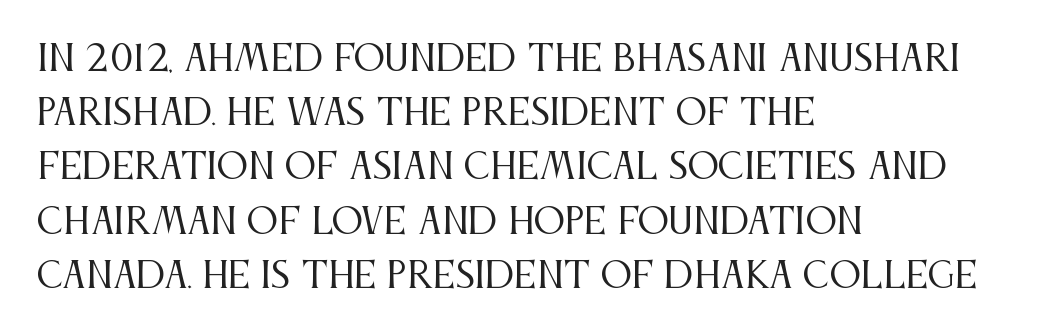
Q: Is the text bold? A: No.
Q: Is the text italic (slanted)? A: No, it is upright.
Q: Is the typeface a serif or a sans-serif typeface? A: Serif.
Q: Is the text underlined? A: No.
Q: How is the paragraph aligned? A: Left-aligned.
Q: Is the spacing between letters normal or unusually wide? A: Normal.
Q: Is the spacing between lines tight, normal or loose? A: Normal.
Q: Width (condensed, normal, or wide)? A: Condensed.
Q: Stroke contrast? A: Medium.
Q: x-height? A: Large.
Q: Monospaced? A: No.
